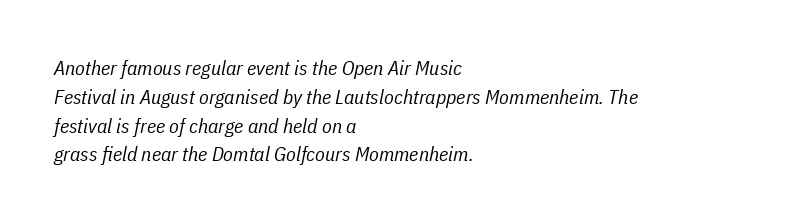
Regular leading. Stems and bowls with no extra thickness — not bold. Letter spacing: default. A bare baseline throughout the passage. The paragraph shown leans on its left margin.
